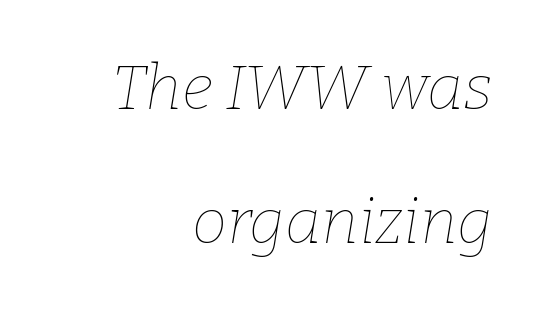
The image shows 63 px thin type, italic (leaning right); set right-aligned, loose line spacing (2.12x), normal letter spacing, not underlined; low stroke contrast and a medium x-height.
